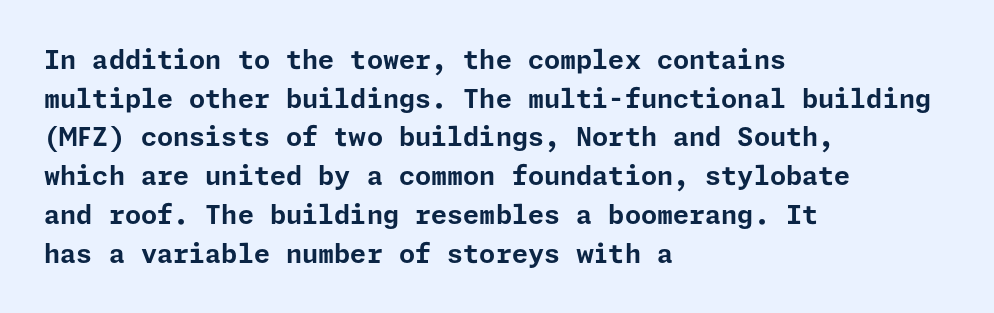
The image shows 26 px bold type, upright; set left-aligned, normal line spacing (1.49x), normal letter spacing, not underlined.
